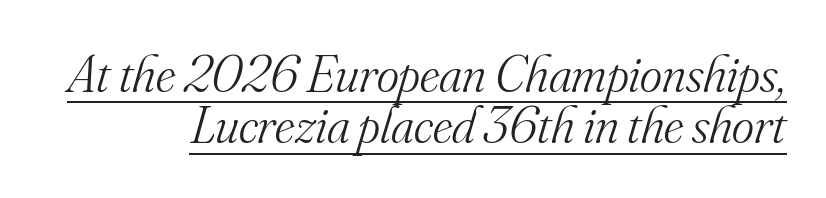
The image shows 53 px light serif type, italic (leaning right); set right-aligned, tight line spacing (0.97x), normal letter spacing, underlined; medium stroke contrast and a small x-height.
